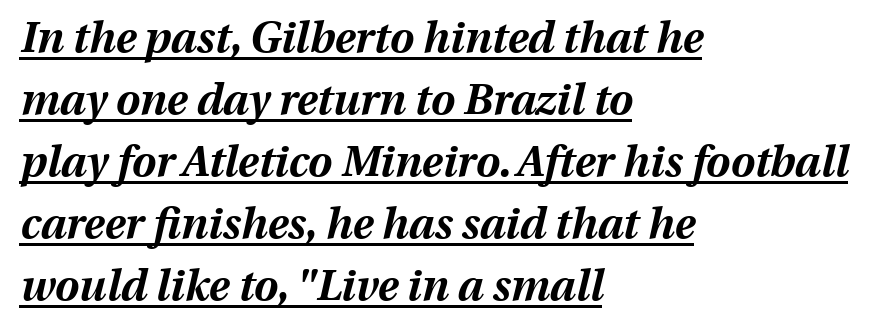
Think of a printed novel: that variable character pitch is what you see here. Does the weight exceed regular? Yes, all the way to bold. The face used here has a pronounced slope to its letters. A baseline rule has been typeset under these characters. Horizontally, the lines are justified to the leading edge only. Reading down the column, the eye jumps a familiar distance to each next line.
